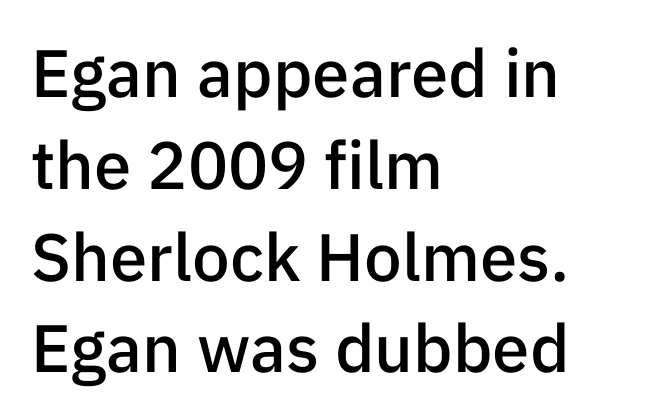
The image shows 67 px semibold sans-serif type, upright; set left-aligned, normal line spacing (1.37x), normal letter spacing, not underlined; low stroke contrast and a medium x-height.
